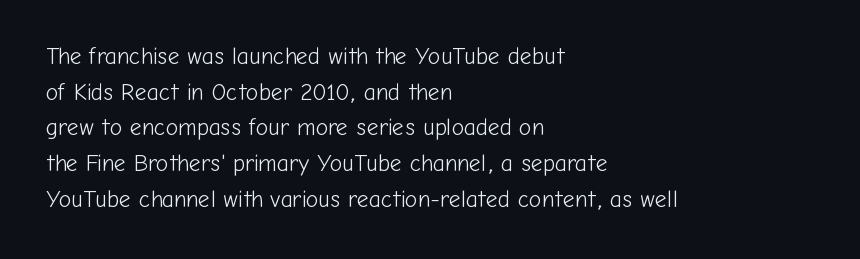
The image shows 23 px text type, upright; set left-aligned, normal line spacing (1.55x), normal letter spacing, not underlined.
